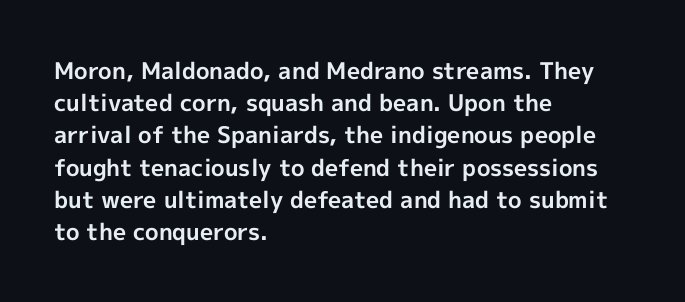
Q: Is the text bold? A: Yes.
Q: Is the text italic (slanted)? A: No, it is upright.
Q: Is the text underlined? A: No.
Q: How is the paragraph aligned? A: Left-aligned.
Q: Is the spacing between letters normal or unusually wide? A: Normal.
Q: Is the spacing between lines tight, normal or loose? A: Normal.
